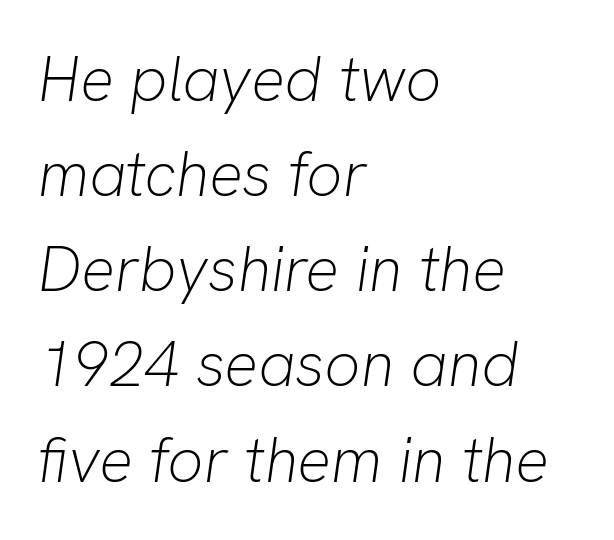
Q: Is the text bold? A: No.
Q: Is the text italic (slanted)? A: Yes, it leans right by about 8 degrees.
Q: Is the text underlined? A: No.
Q: How is the paragraph aligned? A: Left-aligned.
Q: Is the spacing between letters normal or unusually wide? A: Normal.
Q: Is the spacing between lines tight, normal or loose? A: Normal.
Q: Width (condensed, normal, or wide)? A: Normal.
Q: Stroke contrast? A: Low.
Q: x-height? A: Medium.
Q: Monospaced? A: No.
